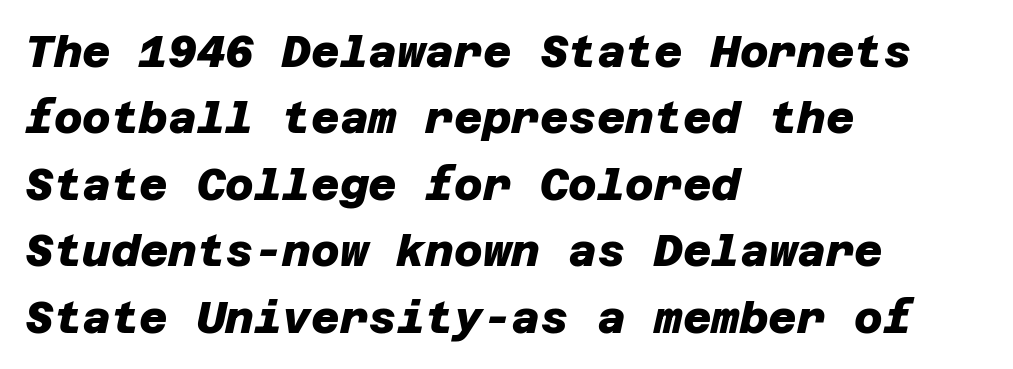
{"serif": "no", "bold": "yes", "weight": "heavy", "width": "normal", "stroke_contrast": "low", "x_height": "large", "underline": "no", "align": "left", "line_spacing": "normal", "line_spacing_ratio": 1.51, "letter_spacing": "normal", "letter_spacing_em": 0.0, "glyph_px": 44}
